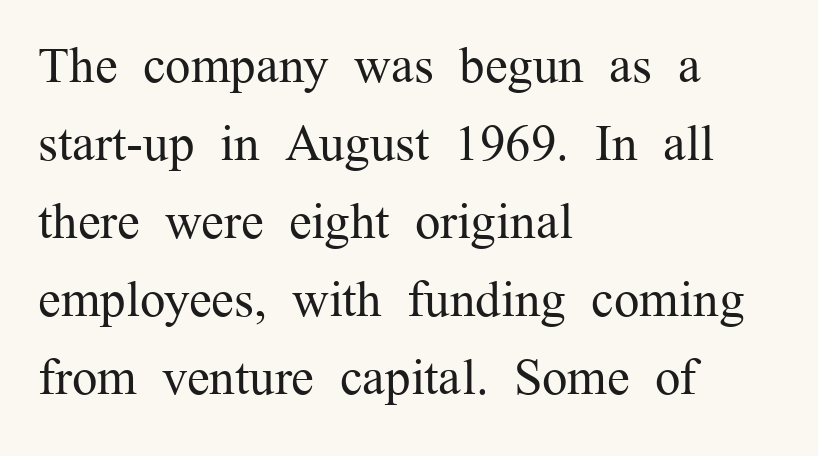
Q: Is the text bold? A: No.
Q: Is the text italic (slanted)? A: No, it is upright.
Q: Is the typeface a serif or a sans-serif typeface? A: Serif.
Q: Is the text underlined? A: No.
Q: How is the paragraph aligned? A: Left-aligned.
Q: Is the spacing between letters normal or unusually wide? A: Normal.
Q: Is the spacing between lines tight, normal or loose? A: Normal.
Q: Width (condensed, normal, or wide)? A: Normal.
Q: Stroke contrast? A: Medium.
Q: x-height? A: Medium.
Q: Monospaced? A: No.
